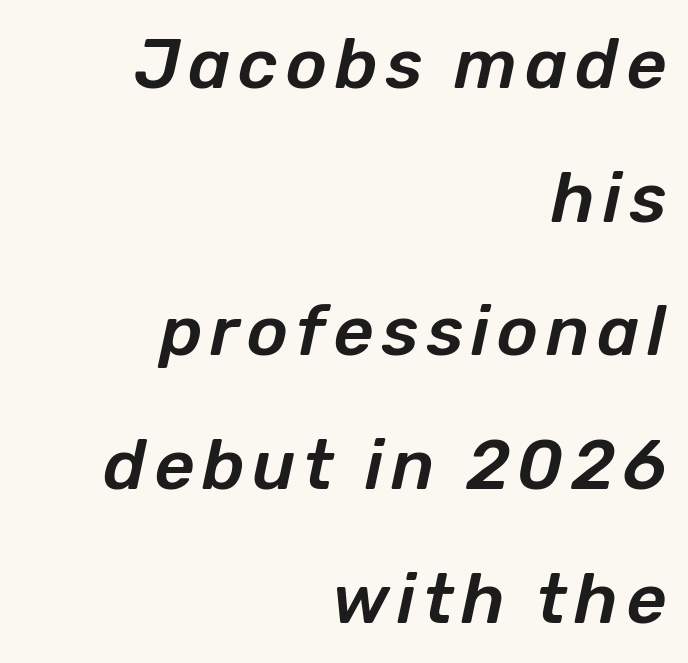
The image shows 70 px text type, italic (leaning right); set right-aligned, loose line spacing (1.91x), not underlined; low stroke contrast and a medium x-height.
